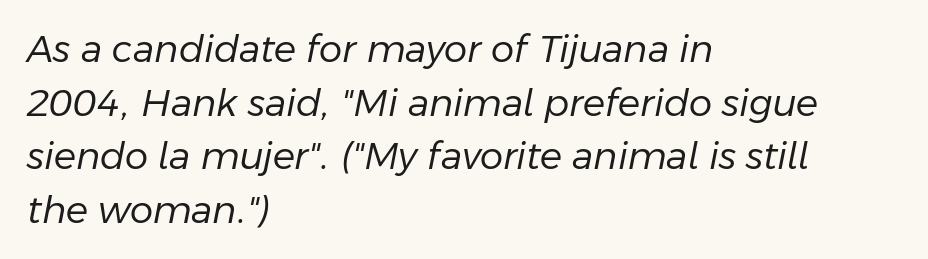
The image shows 37 px regular-weight type, italic (leaning right); set left-aligned, normal line spacing (1.45x), normal letter spacing, not underlined; low stroke contrast and a medium x-height.
